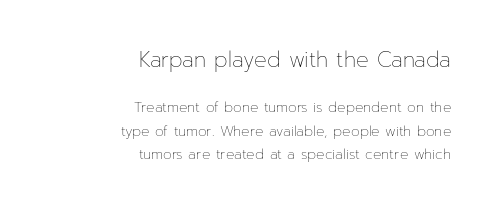
Q: Is the text bold? A: No.
Q: Is the text italic (slanted)? A: No, it is upright.
Q: Is the text underlined? A: No.
Q: How is the paragraph aligned? A: Right-aligned.
Q: Is the spacing between letters normal or unusually wide? A: Normal.
Q: Is the spacing between lines tight, normal or loose? A: Normal.
Q: Which block of text is set in a larger size, the first (top) or the second (bottom)? A: The first (top) one.
